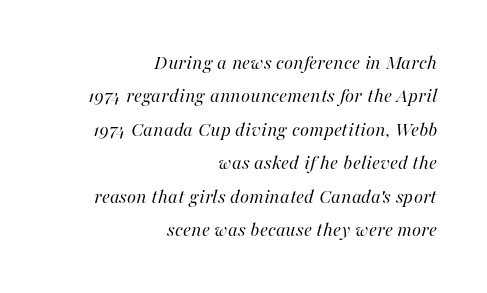
Q: Is the text bold? A: No.
Q: Is the text italic (slanted)? A: Yes, it leans right by about 16 degrees.
Q: Is the text underlined? A: No.
Q: How is the paragraph aligned? A: Right-aligned.
Q: Is the spacing between letters normal or unusually wide? A: Normal.
Q: Is the spacing between lines tight, normal or loose? A: Normal.
